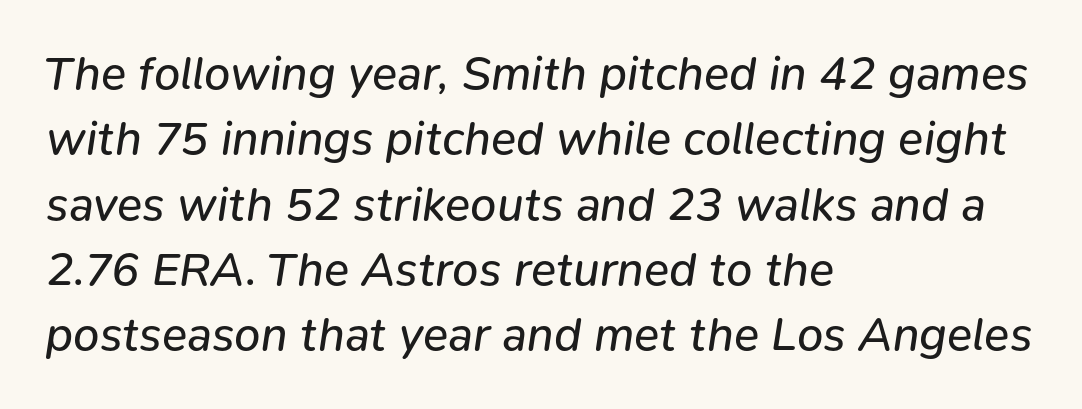
Q: Is the text bold? A: No.
Q: Is the text italic (slanted)? A: Yes, it leans right by about 9 degrees.
Q: Is the text underlined? A: No.
Q: How is the paragraph aligned? A: Left-aligned.
Q: Is the spacing between letters normal or unusually wide? A: Normal.
Q: Is the spacing between lines tight, normal or loose? A: Normal.
Q: Width (condensed, normal, or wide)? A: Normal.
Q: Stroke contrast? A: Low.
Q: x-height? A: Medium.
Q: Monospaced? A: No.
